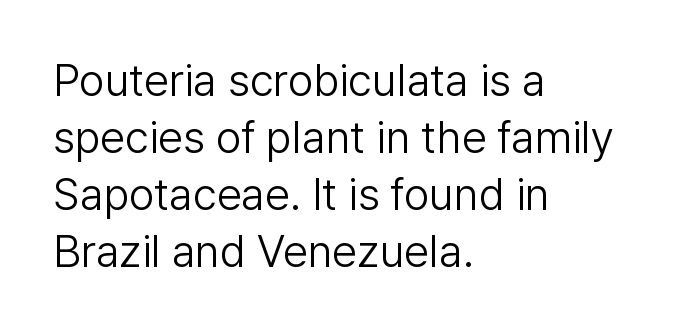
Spacing verdict: proportional, widths tailored to each character. Quick note: not italic, upright. No heavy texture on the line: the type isn't bold. Typeset ragged right — the left edge is the straight one. The tracking reads as untouched default to a designer's eye.
